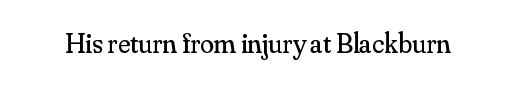
The font's upright variant was chosen for this text. The passage shown is not bold in any degree. Spacing verdict: proportional, widths tailored to each character. Observe the serifs anchoring each vertical stroke in this sample.
